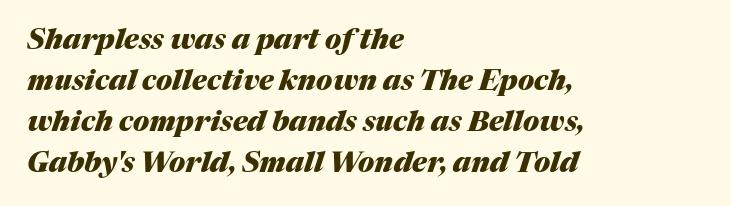
{"italic": "yes", "lean": "right", "slant_degrees": 17, "bold": "yes", "weight": "heavy", "width": "normal", "stroke_contrast": "medium", "x_height": "medium", "monospaced": "no", "underline": "no", "align": "left", "line_spacing": "normal", "line_spacing_ratio": 1.46, "letter_spacing": "normal", "letter_spacing_em": 0.0, "glyph_px": 28}
